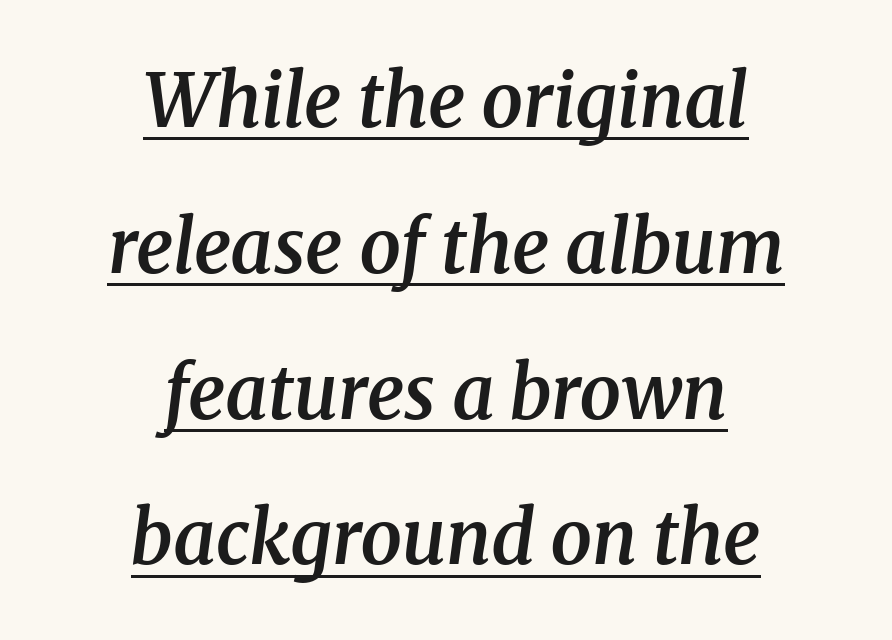
The image shows 74 px semibold serif type, italic (leaning right); set centered, loose line spacing (1.97x), normal letter spacing, underlined; medium stroke contrast and a medium x-height.
